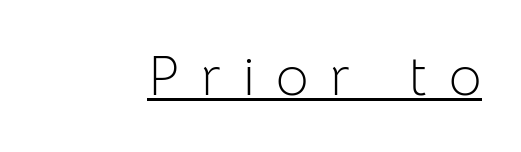
Q: Is the text bold? A: No.
Q: Is the text italic (slanted)? A: No, it is upright.
Q: Is the typeface a serif or a sans-serif typeface? A: Sans-serif.
Q: Is the text underlined? A: Yes.
Q: Is the spacing between letters normal or unusually wide? A: Unusually wide.
Q: Width (condensed, normal, or wide)? A: Normal.
Q: Stroke contrast? A: Low.
Q: x-height? A: Medium.
Q: Monospaced? A: No.
